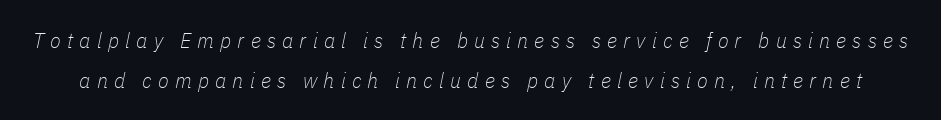
{"italic": "yes", "lean": "right", "slant_degrees": 11, "bold": "no", "underline": "no", "line_spacing_ratio": 1.81, "letter_spacing": "wide", "letter_spacing_em": 0.28, "glyph_px": 22}
